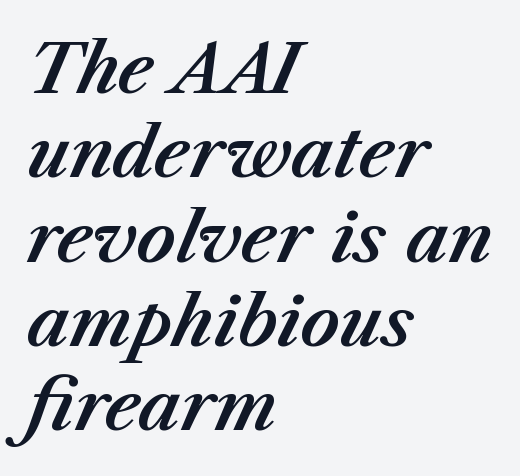
{"italic": "yes", "lean": "right", "slant_degrees": 23, "width": "normal", "stroke_contrast": "medium", "x_height": "medium", "monospaced": "no", "underline": "no", "align": "left", "line_spacing_ratio": 1.24, "letter_spacing": "normal", "letter_spacing_em": 0.0, "glyph_px": 68}
